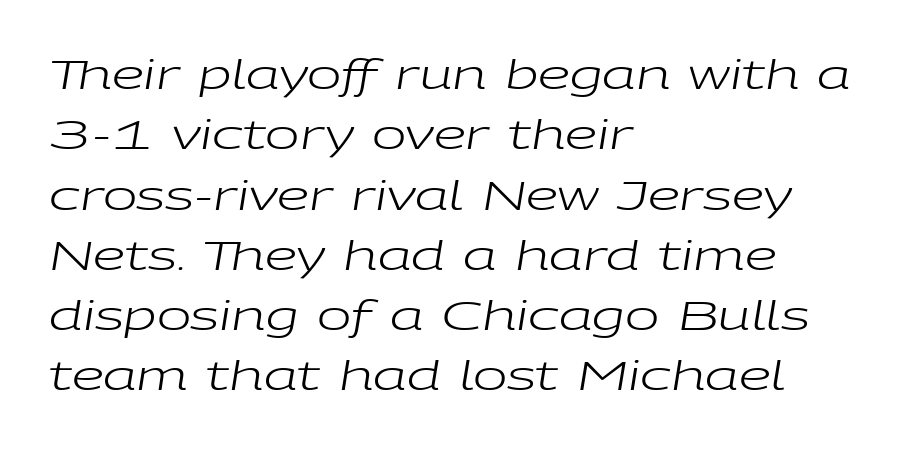
The strip under each line holds only bare page. Quick note: italic. The designer left line spacing at the default. Compared with a centered layout, this one pins lines to the left instead.
